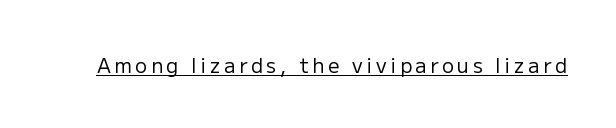
{"italic": "no", "bold": "no", "underline": "yes", "glyph_px": 20}
